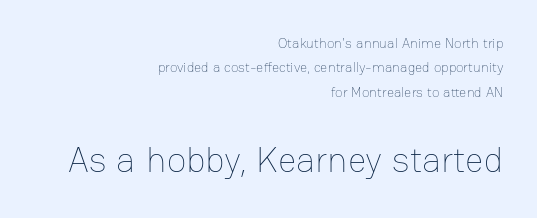
{"italic": "no", "bold": "no", "weight": "thin", "width": "normal", "stroke_contrast": "low", "x_height": "medium", "monospaced": "no", "underline": "no", "align": "right", "line_spacing_ratio": 1.75, "letter_spacing": "normal", "letter_spacing_em": 0.0, "larger_block": "second", "size_ratio": 2.57, "glyph_px": 36}
